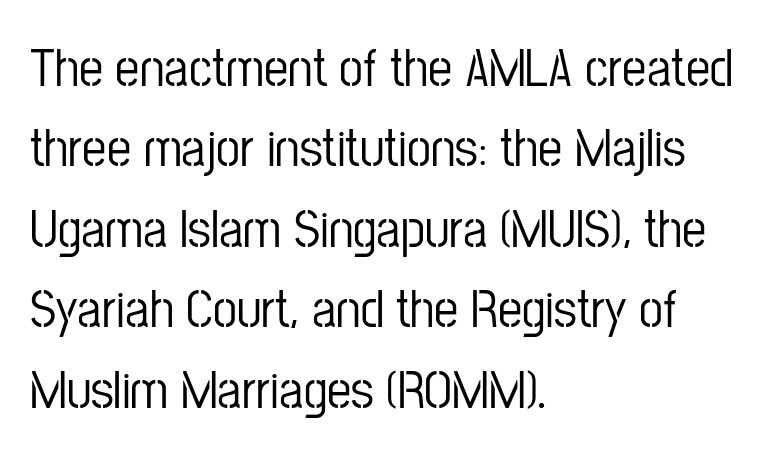
Summary of vertical rhythm: regular, with standard interline spacing. Each letter's strokes conclude bluntly, with no projecting serifs. Upright lettering throughout. Character widths vary here, with narrow letters taking less room than wide ones. The letterforms sit shoulder to shoulder at normal distance. The gap between lines stays unmarked.
